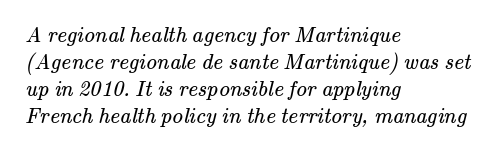
Has an underline been added? It has not. Layout note: lines flush left. The face looks like a standard text weight, possibly lighter. Caption: standard tracking, unaltered.
